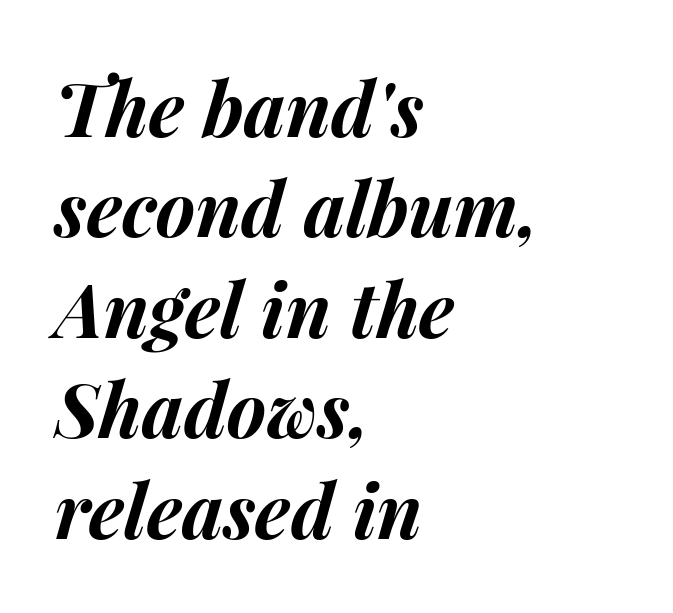
One-word summary of the alignment: left. Only glyphs here, with clear space below each row. Each word holds together tightly as a unit, with standard inter-letter gaps. The lines sit at an ordinary, default distance from one another.
